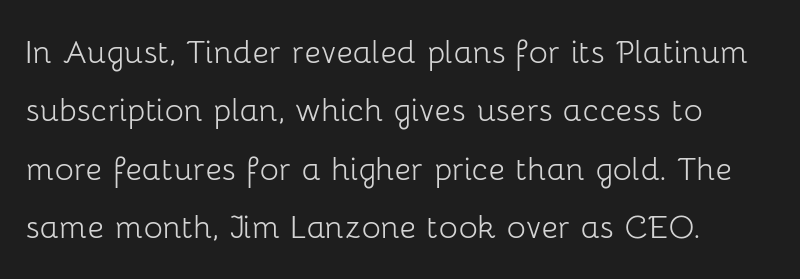
Q: Is the text bold? A: No.
Q: Is the text italic (slanted)? A: No, it is upright.
Q: Is the typeface a serif or a sans-serif typeface? A: Sans-serif.
Q: Is the text underlined? A: No.
Q: Is the spacing between letters normal or unusually wide? A: Normal.
Q: Is the spacing between lines tight, normal or loose? A: Normal.
Q: Width (condensed, normal, or wide)? A: Normal.
Q: Stroke contrast? A: Low.
Q: x-height? A: Medium.
Q: Monospaced? A: No.
